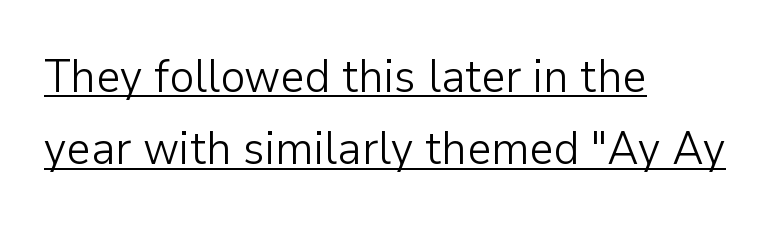
{"serif": "no", "italic": "no", "bold": "no", "weight": "light", "width": "normal", "stroke_contrast": "low", "x_height": "medium", "monospaced": "no", "underline": "yes", "align": "left", "line_spacing": "normal", "line_spacing_ratio": 1.54, "letter_spacing": "normal", "letter_spacing_em": 0.0, "glyph_px": 47}
